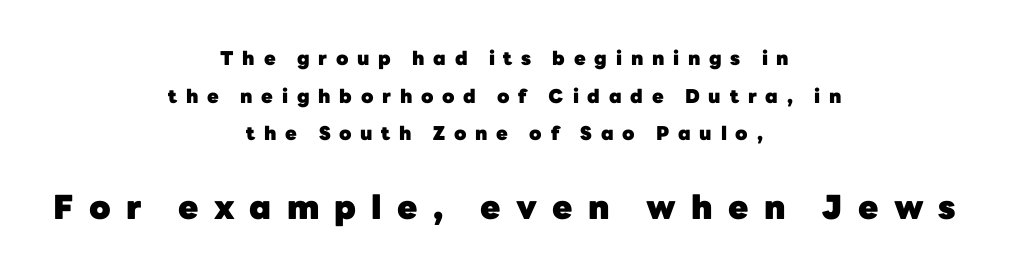
Do the letters lean? They stand straight. Size contrast runs from small at the top to large at the bottom. The foot of each line stays bare and open. The designer dialed line spacing up above the default. These lines are composed in type without serifs. Typeset on center — no edge is straight.
